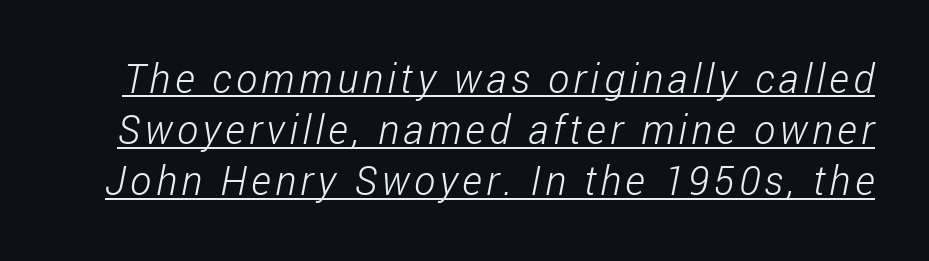
Q: Is the text bold? A: No.
Q: Is the typeface a serif or a sans-serif typeface? A: Sans-serif.
Q: Is the text underlined? A: Yes.
Q: Is the spacing between lines tight, normal or loose? A: Normal.
Q: Width (condensed, normal, or wide)? A: Condensed.
Q: Stroke contrast? A: Low.
Q: x-height? A: Medium.
Q: Monospaced? A: No.
